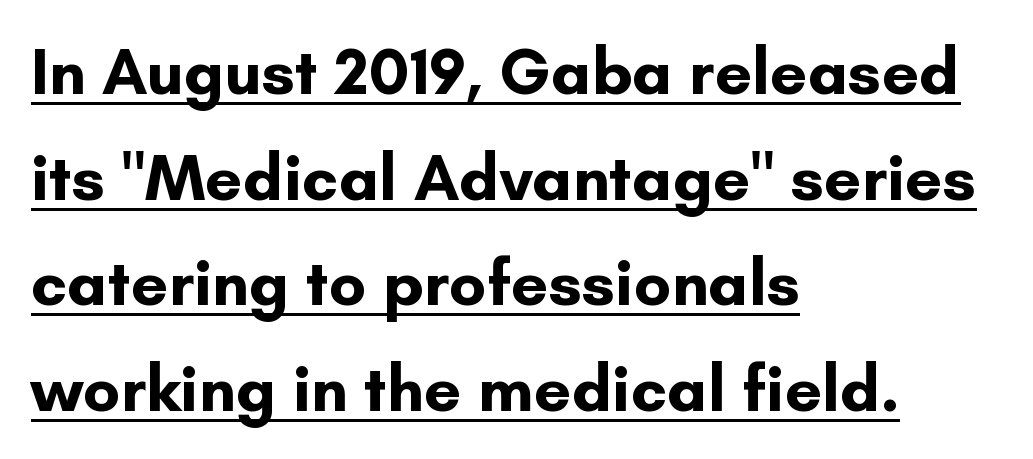
{"serif": "no", "italic": "no", "bold": "yes", "weight": "bold", "width": "normal", "stroke_contrast": "low", "x_height": "small", "monospaced": "no", "underline": "yes", "align": "left", "line_spacing": "normal", "line_spacing_ratio": 1.6, "letter_spacing": "normal", "letter_spacing_em": 0.0, "glyph_px": 66}
